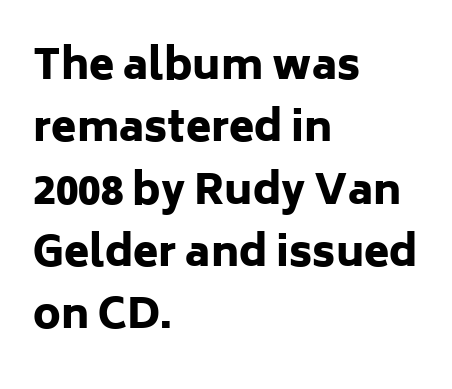
You can tell from the bare stems that sans-serif type was used. The lettering stays uniformly vertical, giving the passage a roman look. Heavy, bold letterforms. These lines are rendered in a variable-pitch font. Teacher's note: observe the even left margin — that is flush-left alignment. The tracking reads as untouched default to a designer's eye.
